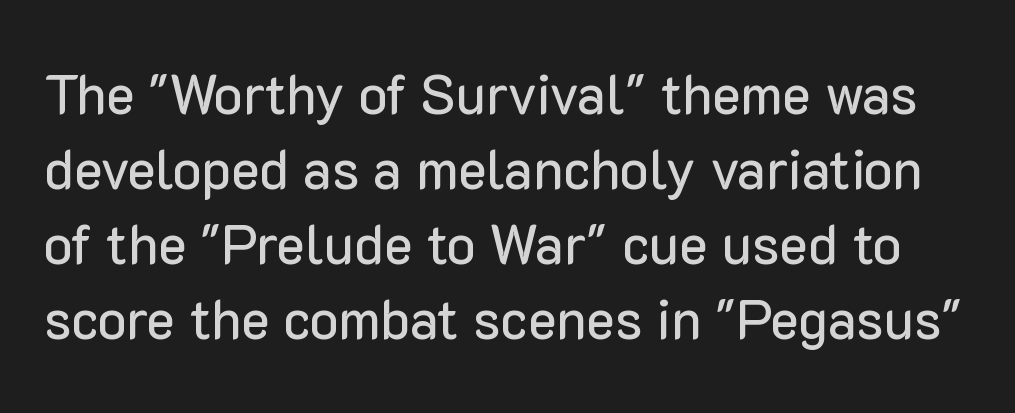
The type family on display is of the sans-serif kind. Character widths vary here, with narrow letters taking less room than wide ones. Upright lettering throughout. Students, observe: this is what conventionally led text looks like. Letter spacing: default. Anything drawn beneath the words? Only blank space.
